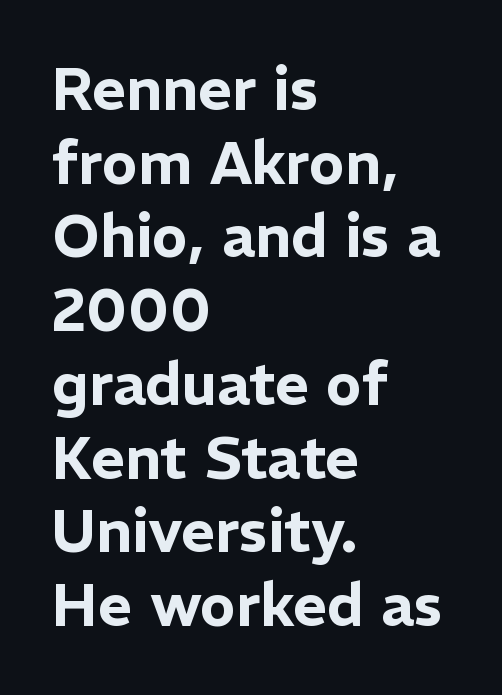
The letters carry no serifs — their stems end cleanly without finishing strokes. The vertical gap from one line to the next is medium. Which margin do the lines hug? The left one — the right edge is uneven. The passage shown is typed in a proportional face where columns would drift. The specimen omits any rule beneath the text block's lines. Nobody touched the tracking dial on this one.
